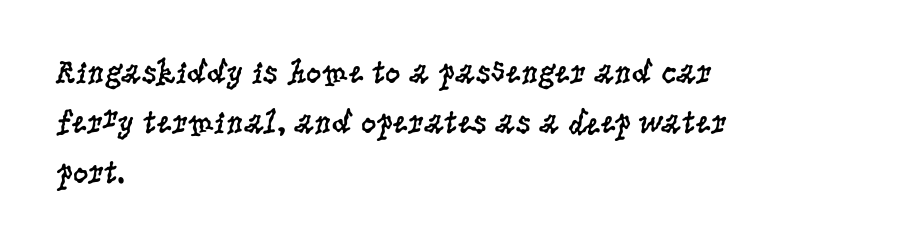
The image shows 34 px regular-weight, condensed serif type; set left-aligned, normal line spacing (1.47x), normal letter spacing, not underlined; low stroke contrast and a large x-height.
